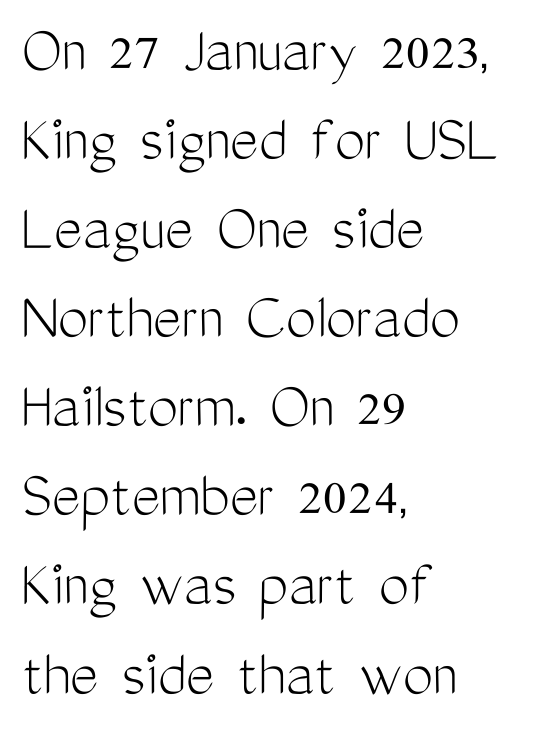
Q: Is the text bold? A: No.
Q: Is the text italic (slanted)? A: No, it is upright.
Q: Is the typeface a serif or a sans-serif typeface? A: Sans-serif.
Q: Is the text underlined? A: No.
Q: How is the paragraph aligned? A: Left-aligned.
Q: Is the spacing between letters normal or unusually wide? A: Normal.
Q: Is the spacing between lines tight, normal or loose? A: Normal.
Q: Width (condensed, normal, or wide)? A: Condensed.
Q: Stroke contrast? A: Medium.
Q: x-height? A: Medium.
Q: Monospaced? A: No.
